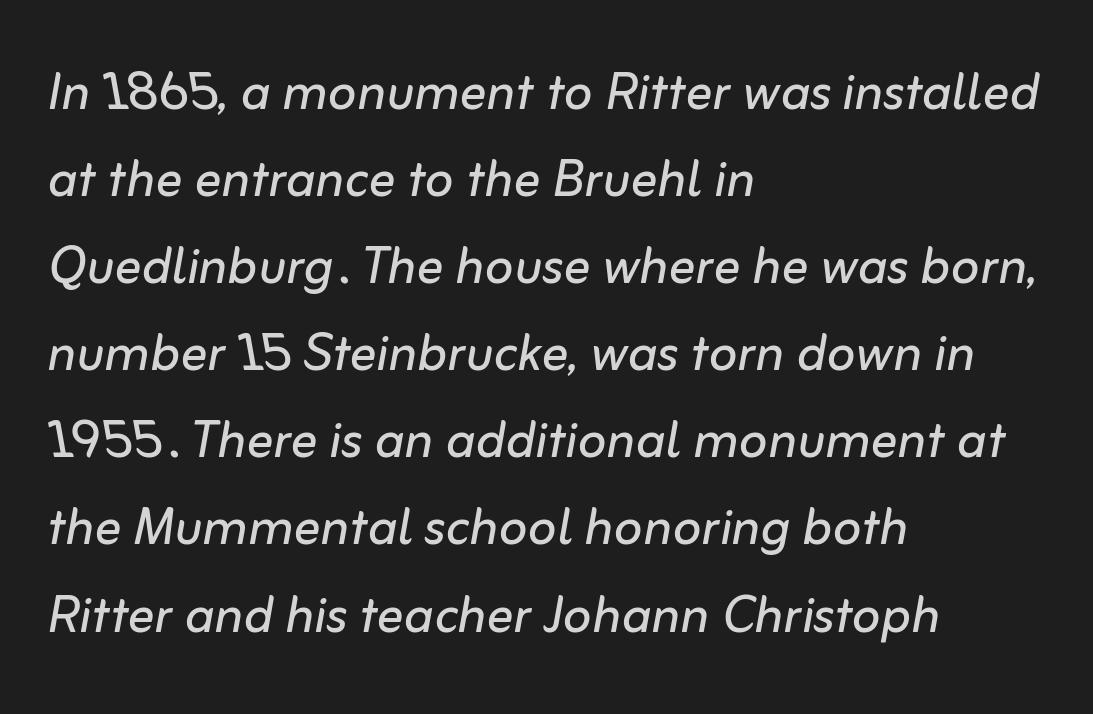
The image shows 67 px regular-weight type, italic (leaning right); set left-aligned, normal line spacing (1.3x), normal letter spacing, not underlined; low stroke contrast and a medium x-height.
